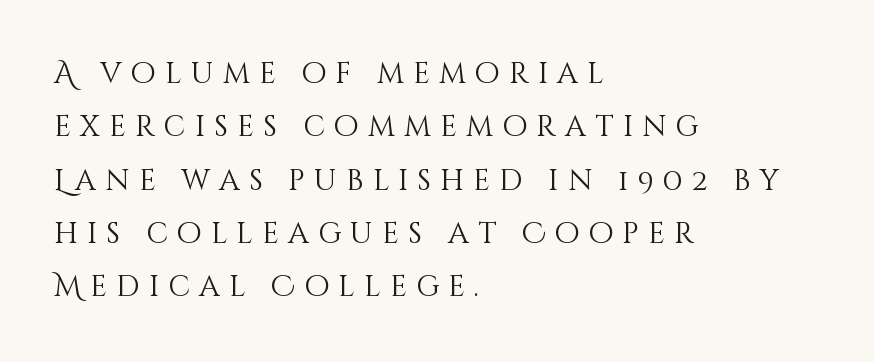
The image shows 29 px light type, upright; set left-aligned, line spacing 1.84x, unusually wide letter spacing (+0.32 em), not underlined; medium stroke contrast and a large x-height.
